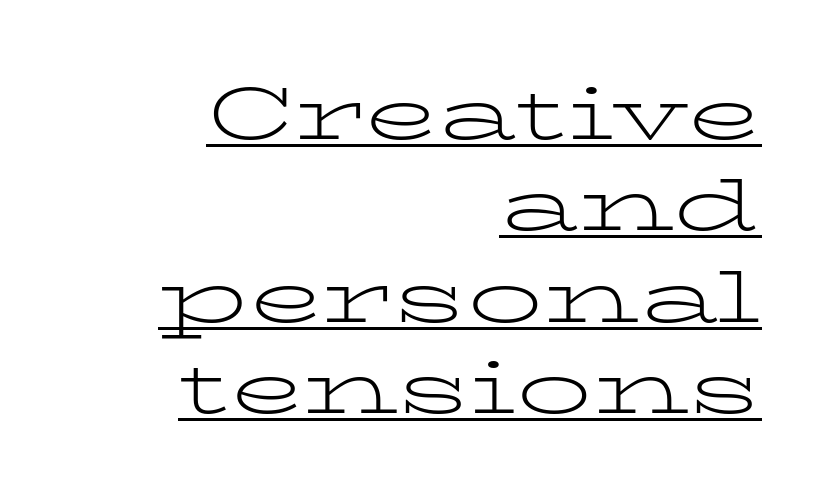
Q: Is the text bold? A: No.
Q: Is the text italic (slanted)? A: No, it is upright.
Q: Is the typeface a serif or a sans-serif typeface? A: Serif.
Q: Is the text underlined? A: Yes.
Q: How is the paragraph aligned? A: Right-aligned.
Q: Is the spacing between letters normal or unusually wide? A: Normal.
Q: Width (condensed, normal, or wide)? A: Wide.
Q: Stroke contrast? A: Low.
Q: x-height? A: Medium.
Q: Monospaced? A: No.
